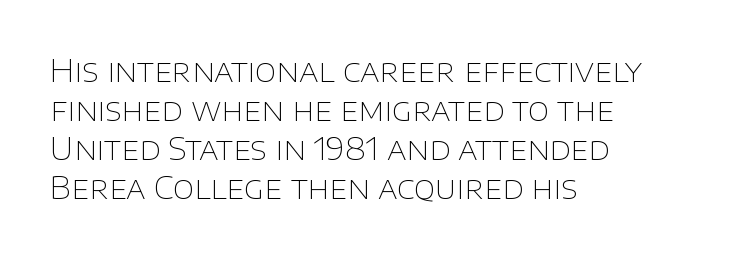
{"serif": "no", "italic": "no", "bold": "no", "weight": "thin", "width": "normal", "stroke_contrast": "low", "x_height": "large", "monospaced": "no", "underline": "no", "align": "left", "line_spacing": "normal", "line_spacing_ratio": 1.26, "letter_spacing": "normal", "letter_spacing_em": 0.0, "glyph_px": 31}
